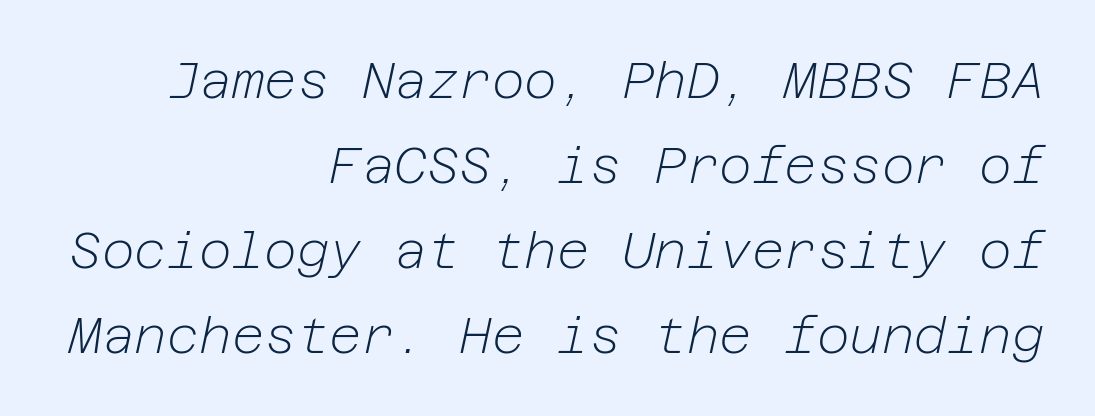
{"italic": "yes", "lean": "right", "slant_degrees": 12, "bold": "no", "weight": "light", "width": "normal", "stroke_contrast": "low", "x_height": "medium", "underline": "no", "align": "right", "line_spacing": "normal", "line_spacing_ratio": 1.7, "letter_spacing": "normal", "letter_spacing_em": 0.0, "glyph_px": 50}
